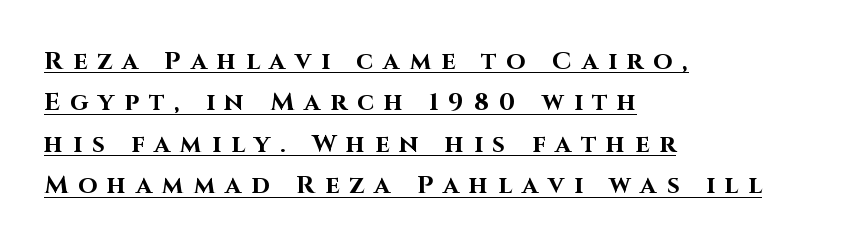
{"italic": "no", "bold": "yes", "underline": "yes", "align": "left", "line_spacing": "normal", "line_spacing_ratio": 1.66, "letter_spacing": "wide", "letter_spacing_em": 0.4, "glyph_px": 25}
